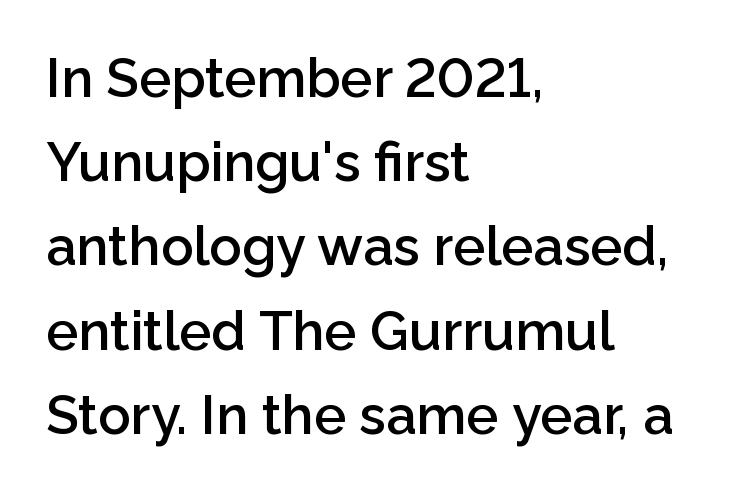
{"serif": "no", "italic": "no", "bold": "semi", "weight": "semibold", "width": "normal", "stroke_contrast": "low", "x_height": "medium", "monospaced": "no", "underline": "no", "align": "left", "line_spacing": "normal", "line_spacing_ratio": 1.56, "letter_spacing": "normal", "letter_spacing_em": 0.0, "glyph_px": 54}
